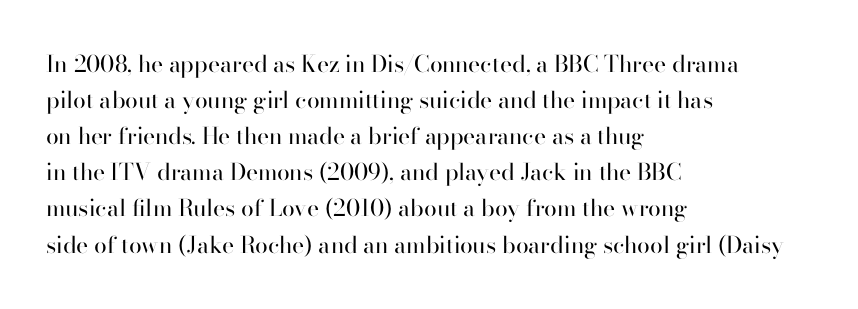
{"italic": "no", "bold": "no", "underline": "no", "align": "left", "line_spacing": "normal", "line_spacing_ratio": 1.57, "letter_spacing": "normal", "letter_spacing_em": 0.0, "glyph_px": 23}
